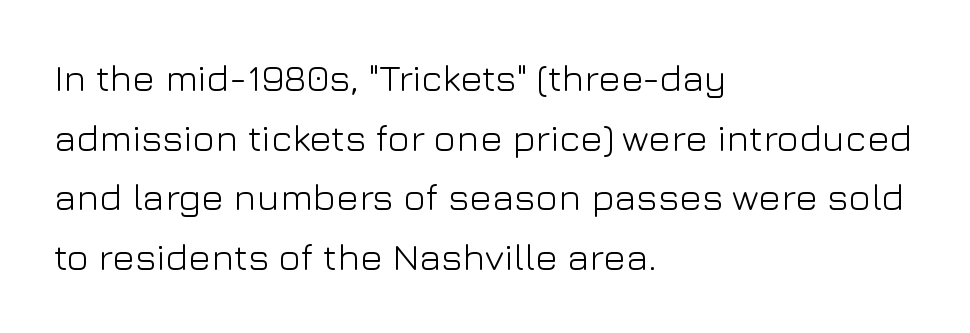
The face used here is proportionally spaced, like ordinary book or web type. The strokes are not fattened; the text isn't bold. The letterforms sit shoulder to shoulder at normal distance. Line beginnings align vertically; line endings do not. Italic: no, the glyphs are upright roman. Interline gaps are of average width in this sample.
